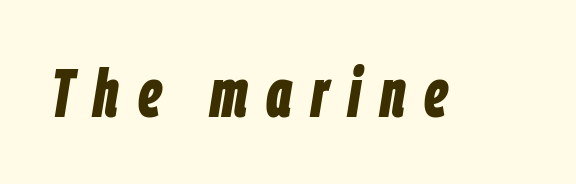
The image shows 68 px bold, condensed type, italic (leaning right); set unusually wide letter spacing (+0.28 em), not underlined; low stroke contrast and a large x-height.
